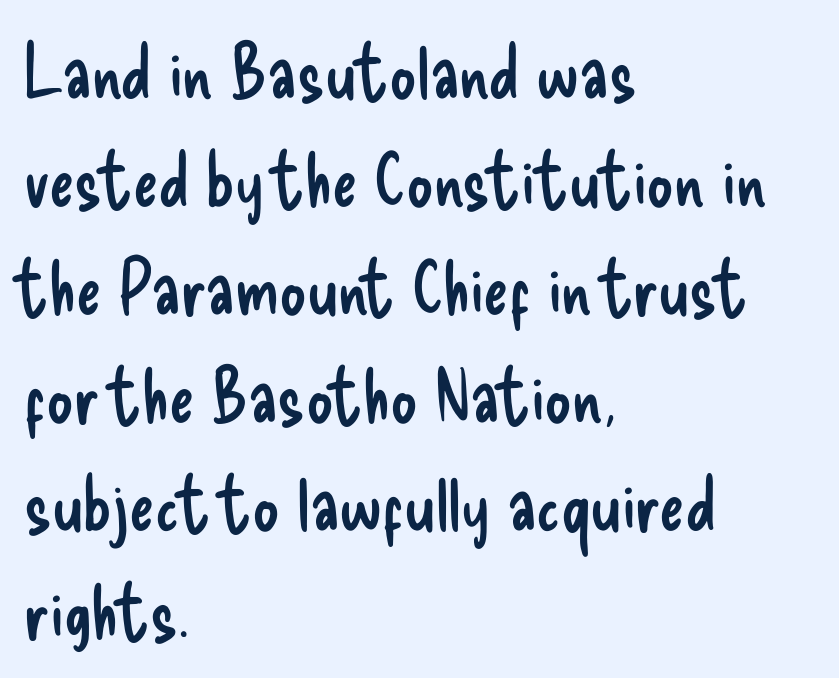
The image shows 75 px regular-weight, condensed sans-serif type, upright; set left-aligned, normal line spacing (1.44x), normal letter spacing, not underlined; low stroke contrast and a small x-height.
